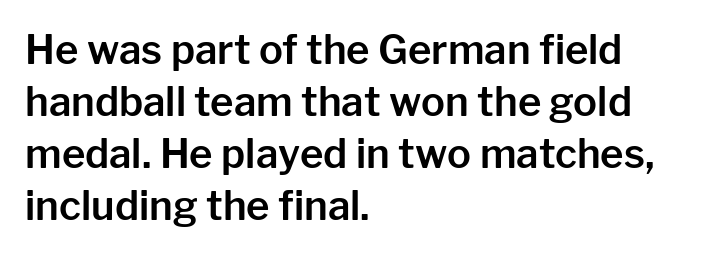
Q: Is the text italic (slanted)? A: No, it is upright.
Q: Is the typeface a serif or a sans-serif typeface? A: Sans-serif.
Q: Is the text underlined? A: No.
Q: How is the paragraph aligned? A: Left-aligned.
Q: Is the spacing between letters normal or unusually wide? A: Normal.
Q: Is the spacing between lines tight, normal or loose? A: Normal.
Q: Width (condensed, normal, or wide)? A: Normal.
Q: Stroke contrast? A: Low.
Q: x-height? A: Medium.
Q: Monospaced? A: No.
